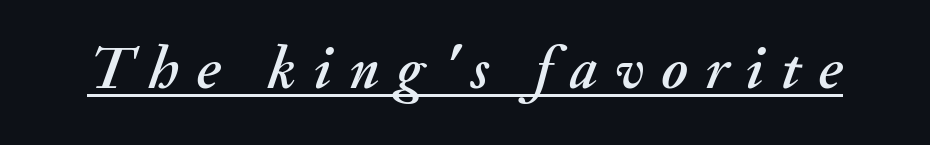
Compared with typical body copy, the letter spacing here is much looser. Looks like regular typesetting: each glyph gets only the width it needs. The text carries the slant typical of an italic or oblique font. The rendering uses the underline text-decoration.
